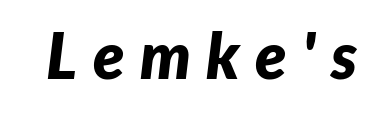
The image shows 64 px bold type, italic (leaning right); set unusually wide letter spacing (+0.24 em), not underlined; low stroke contrast and a medium x-height.
